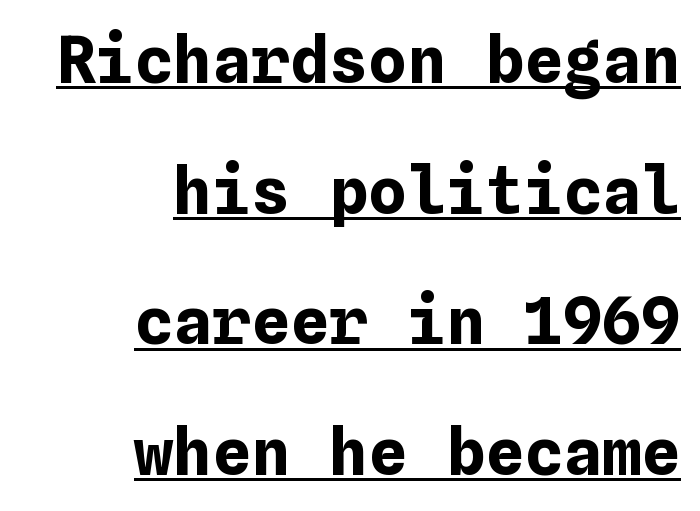
Q: Is the text bold? A: Yes.
Q: Is the text italic (slanted)? A: No, it is upright.
Q: Is the text underlined? A: Yes.
Q: How is the paragraph aligned? A: Right-aligned.
Q: Is the spacing between letters normal or unusually wide? A: Normal.
Q: Is the spacing between lines tight, normal or loose? A: Loose.
Q: Width (condensed, normal, or wide)? A: Normal.
Q: Stroke contrast? A: Low.
Q: x-height? A: Medium.
